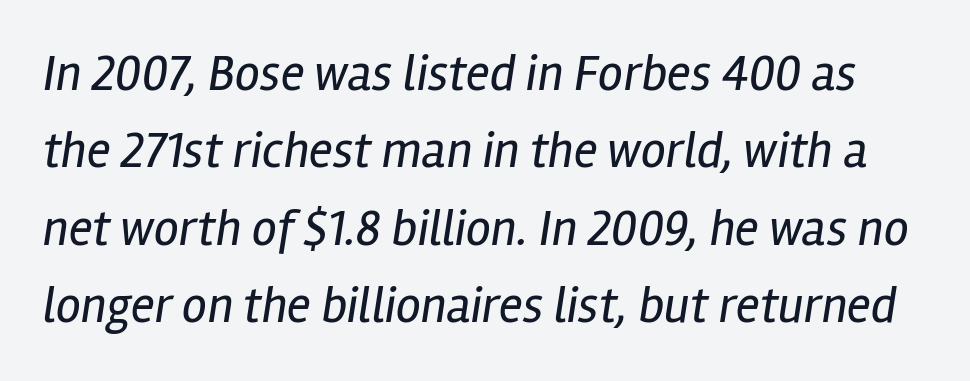
The horizontal fit of the characters is conventional and even. Weight class: somewhere from thin through regular. Words float on clear page, feet unadorned. Leading matches the norm, producing a regular column.
